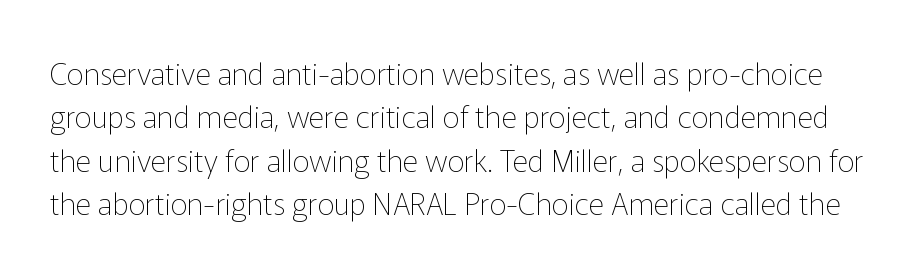
This sample has the flowing, uneven cadence of proportional lettering. Type style note: lacks serifs. The strip under each line holds only bare page. The strokes are not fattened; the text isn't bold. A typesetter would mark this as roman, not italic.
